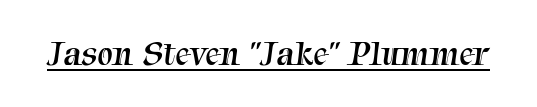
A quiet, ordinary-to-light weight characterises the typeface. Caption: standard tracking, unaltered. The letters advance in unequal steps, a hallmark of proportional type. Stroke terminals: seriffed. A continuous stroke trails under the words, as in a hyperlink.
